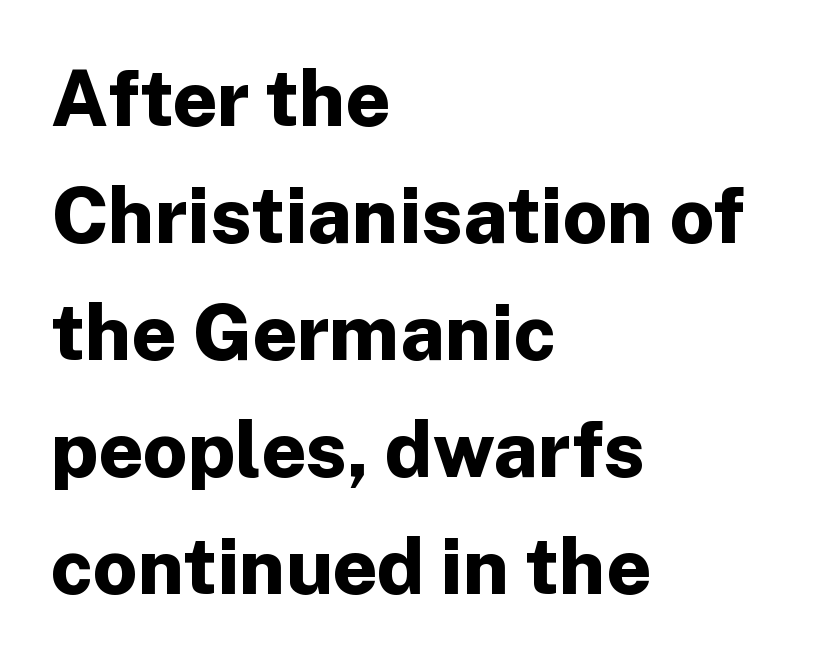
The image shows 78 px bold sans-serif type, upright; set left-aligned, normal line spacing (1.5x), normal letter spacing, not underlined; low stroke contrast and a medium x-height.
